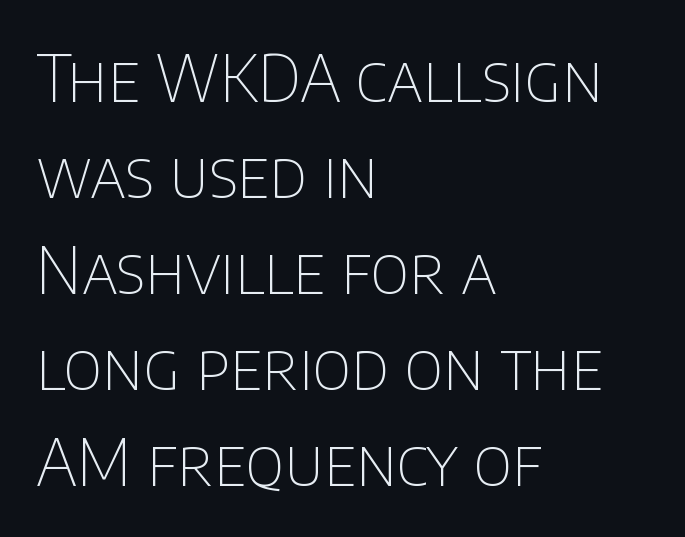
Q: Is the text bold? A: No.
Q: Is the text italic (slanted)? A: No, it is upright.
Q: Is the typeface a serif or a sans-serif typeface? A: Sans-serif.
Q: Is the text underlined? A: No.
Q: How is the paragraph aligned? A: Left-aligned.
Q: Is the spacing between letters normal or unusually wide? A: Normal.
Q: Is the spacing between lines tight, normal or loose? A: Normal.
Q: Width (condensed, normal, or wide)? A: Normal.
Q: Stroke contrast? A: Low.
Q: x-height? A: Large.
Q: Monospaced? A: No.
